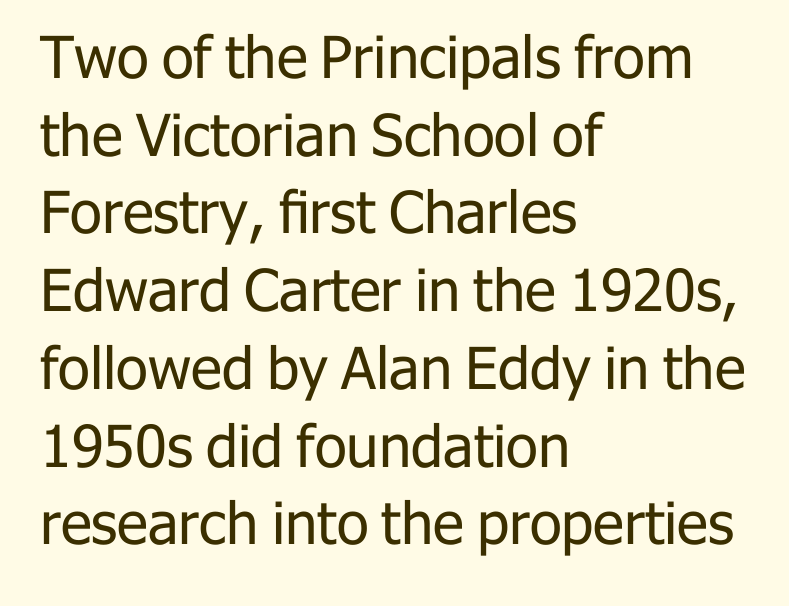
The image shows 58 px regular-weight sans-serif type, upright; set left-aligned, normal line spacing (1.34x), normal letter spacing, not underlined; low stroke contrast and a medium x-height.
